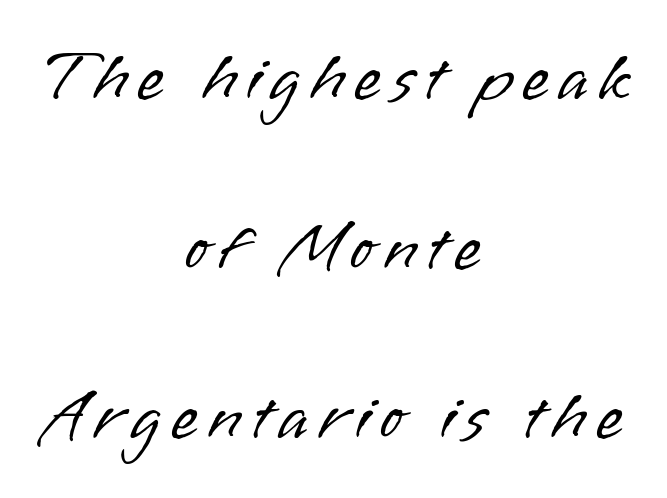
The rendering uses a large line-height, opening up the rows. Neither beginnings nor endings align; midpoints do. The type family on display is of the sans-serif kind. Unbolded letterforms with no extra heft. The glyphs are unaccompanied by any horizontal stroke below them.
